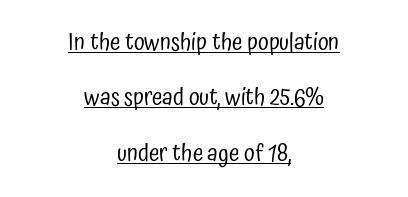
{"italic": "no", "bold": "no", "underline": "yes", "align": "center", "line_spacing": "loose", "line_spacing_ratio": 2.31, "letter_spacing": "normal", "letter_spacing_em": 0.0, "glyph_px": 24}
